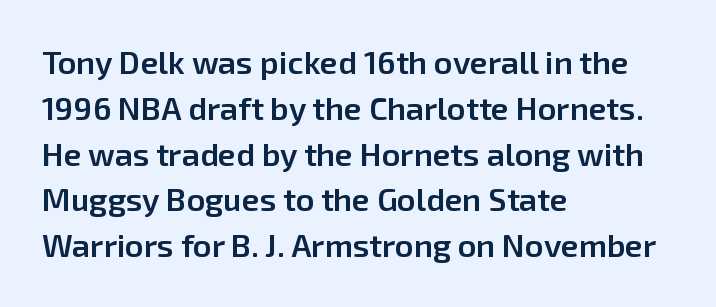
The image shows 32 px semibold sans-serif type, upright; set left-aligned, normal line spacing (1.43x), normal letter spacing, not underlined; low stroke contrast and a medium x-height.
